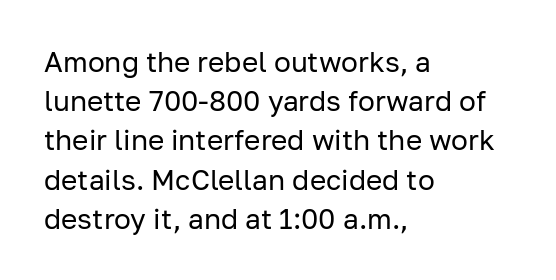
Q: Is the text bold? A: No.
Q: Is the text italic (slanted)? A: No, it is upright.
Q: Is the typeface a serif or a sans-serif typeface? A: Sans-serif.
Q: Is the text underlined? A: No.
Q: How is the paragraph aligned? A: Left-aligned.
Q: Is the spacing between letters normal or unusually wide? A: Normal.
Q: Is the spacing between lines tight, normal or loose? A: Normal.
Q: Width (condensed, normal, or wide)? A: Normal.
Q: Stroke contrast? A: Low.
Q: x-height? A: Medium.
Q: Monospaced? A: No.
